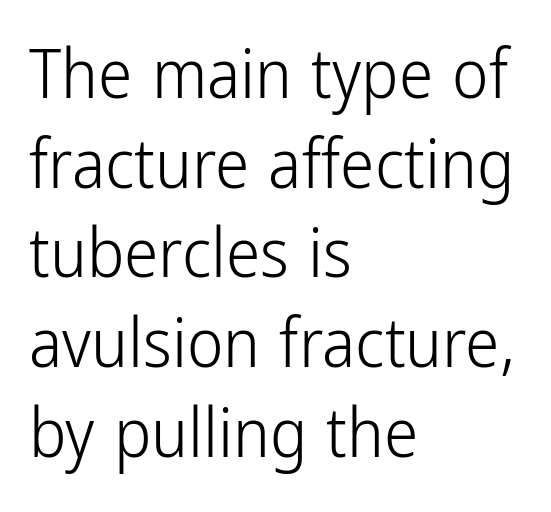
{"serif": "no", "italic": "no", "bold": "no", "weight": "light", "width": "condensed", "stroke_contrast": "low", "x_height": "medium", "monospaced": "no", "underline": "no", "align": "left", "line_spacing": "normal", "line_spacing_ratio": 1.3, "letter_spacing": "normal", "letter_spacing_em": 0.0, "glyph_px": 69}
